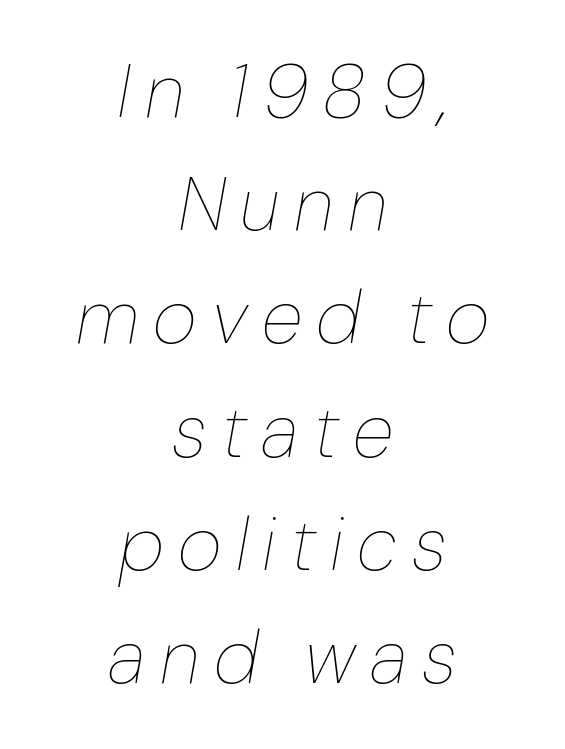
The image shows 76 px thin type, italic (leaning right); set centered, normal line spacing (1.49x), not underlined; low stroke contrast and a medium x-height.
